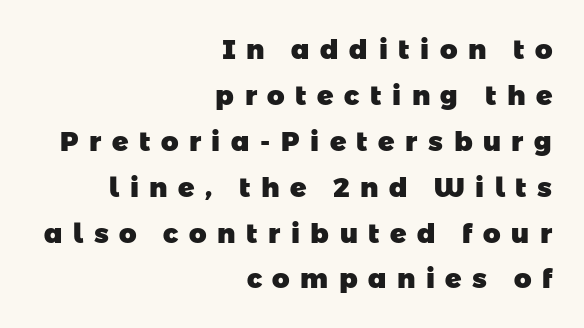
Loose tracking; the words dissolve into strings of separated letters. Casual observation: everything's shoved over to the right. The words here are not underlined. A full-strength bold gives these letters their thick strokes. Reading down the column, the eye jumps a familiar distance to each next line.
